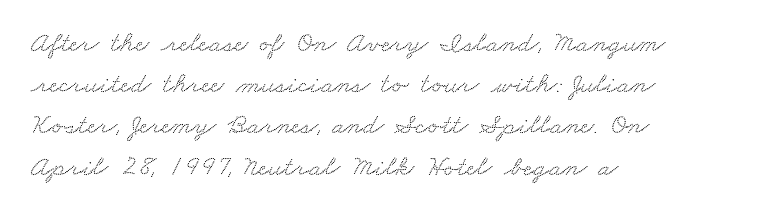
Tracking value appears to be zero — textbook default spacing. The type family on display is of the serif kind. A clean baseline with only descenders dipping below it. One glance says typical: line gaps are just what's usual.
